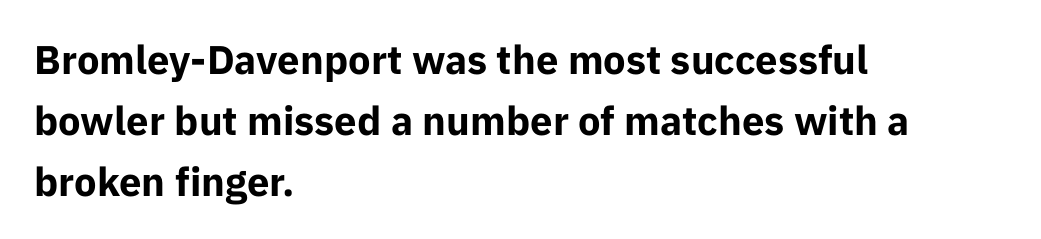
{"serif": "no", "italic": "no", "bold": "yes", "weight": "bold", "width": "normal", "stroke_contrast": "low", "x_height": "medium", "monospaced": "no", "underline": "no", "align": "left", "line_spacing": "normal", "line_spacing_ratio": 1.52, "letter_spacing": "normal", "letter_spacing_em": 0.0, "glyph_px": 40}
